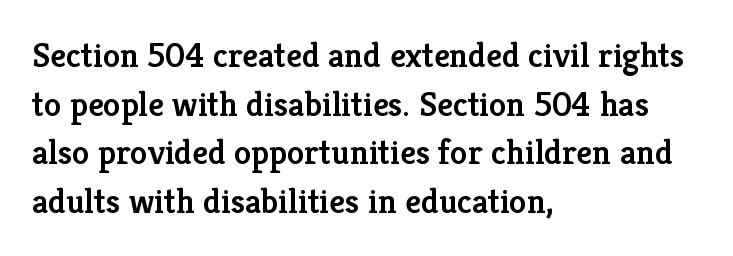
Q: Is the text bold? A: Semi-bold.
Q: Is the text italic (slanted)? A: No, it is upright.
Q: Is the typeface a serif or a sans-serif typeface? A: Serif.
Q: Is the text underlined? A: No.
Q: How is the paragraph aligned? A: Left-aligned.
Q: Is the spacing between letters normal or unusually wide? A: Normal.
Q: Is the spacing between lines tight, normal or loose? A: Normal.
Q: Width (condensed, normal, or wide)? A: Normal.
Q: Stroke contrast? A: Low.
Q: x-height? A: Medium.
Q: Monospaced? A: No.
